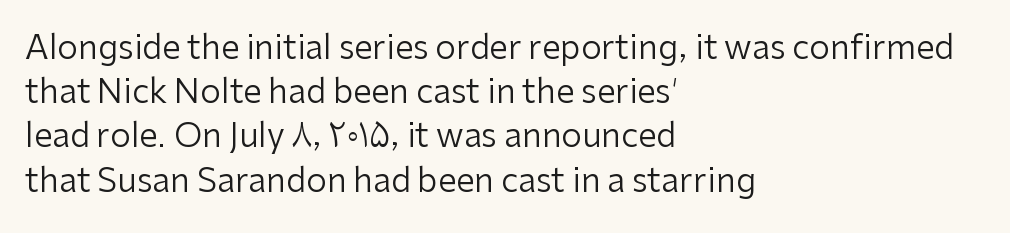
Q: Is the text bold? A: No.
Q: Is the text italic (slanted)? A: No, it is upright.
Q: Is the typeface a serif or a sans-serif typeface? A: Sans-serif.
Q: Is the text underlined? A: No.
Q: How is the paragraph aligned? A: Left-aligned.
Q: Is the spacing between letters normal or unusually wide? A: Normal.
Q: Is the spacing between lines tight, normal or loose? A: Normal.
Q: Width (condensed, normal, or wide)? A: Normal.
Q: Stroke contrast? A: Low.
Q: x-height? A: Medium.
Q: Monospaced? A: No.
